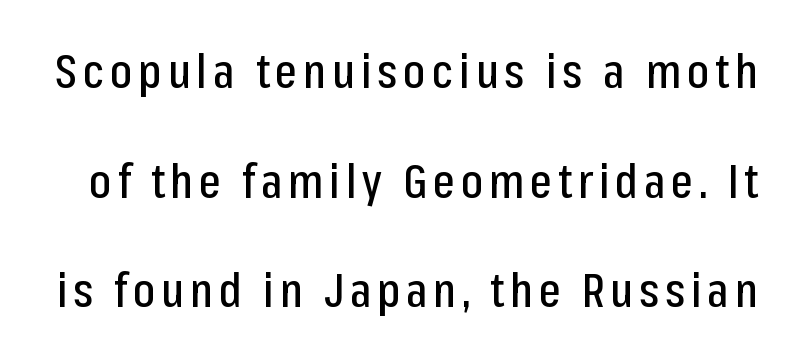
Q: Is the text italic (slanted)? A: No, it is upright.
Q: Is the typeface a serif or a sans-serif typeface? A: Sans-serif.
Q: Is the text underlined? A: No.
Q: Is the spacing between lines tight, normal or loose? A: Loose.
Q: Width (condensed, normal, or wide)? A: Condensed.
Q: Stroke contrast? A: Low.
Q: x-height? A: Medium.
Q: Monospaced? A: No.
